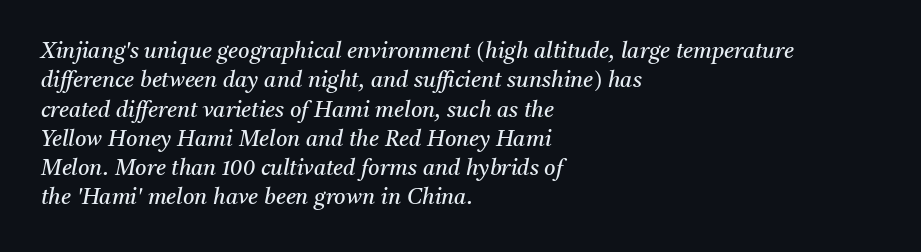
{"italic": "yes", "lean": "right", "slant_degrees": 11, "bold": "no", "underline": "no", "align": "left", "line_spacing": "normal", "line_spacing_ratio": 1.33, "letter_spacing": "normal", "letter_spacing_em": 0.0, "glyph_px": 22}
